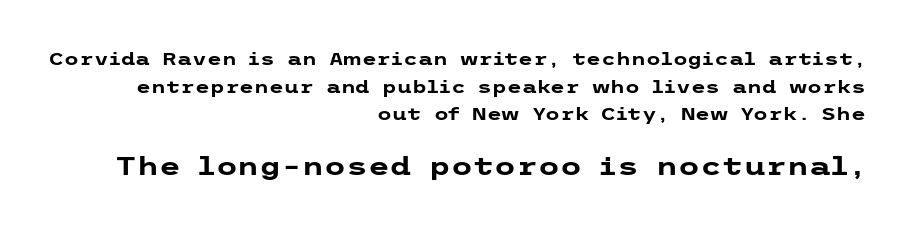
{"italic": "no", "bold": "yes", "underline": "no", "align": "right", "line_spacing": "normal", "line_spacing_ratio": 1.62, "letter_spacing": "normal", "letter_spacing_em": 0.0, "larger_block": "second", "size_ratio": 1.47, "glyph_px": 25}
